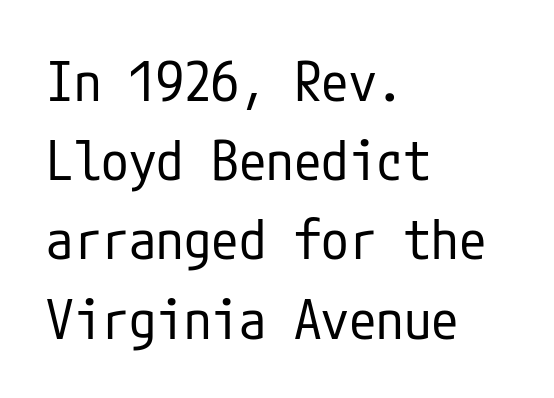
Any mark beneath the type? The region is blank. Weight class: somewhere from thin through regular. Vertical strokes here are truly vertical. The line texture is even and compact thanks to regular tracking. The lines in this sample share a left origin and differ only in where they stop. The typeface chosen for these lines omits serifs.
